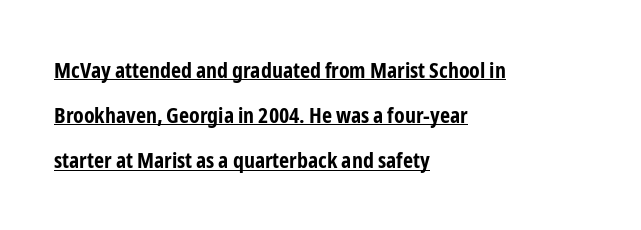
{"italic": "no", "bold": "yes", "underline": "yes", "align": "left", "line_spacing": "loose", "line_spacing_ratio": 2.05, "letter_spacing": "normal", "letter_spacing_em": 0.0, "glyph_px": 22}
